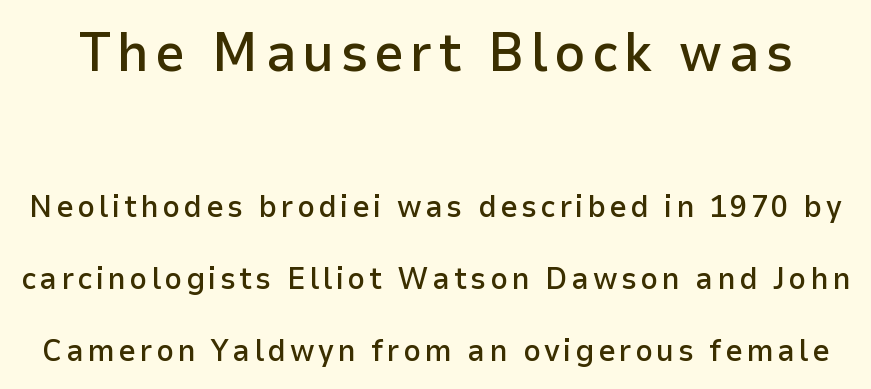
Q: Is the text bold? A: Semi-bold.
Q: Is the text italic (slanted)? A: No, it is upright.
Q: Is the typeface a serif or a sans-serif typeface? A: Sans-serif.
Q: Is the text underlined? A: No.
Q: Is the spacing between lines tight, normal or loose? A: Loose.
Q: Which block of text is set in a larger size, the first (top) or the second (bottom)? A: The first (top) one.
Q: Width (condensed, normal, or wide)? A: Normal.
Q: Stroke contrast? A: Low.
Q: x-height? A: Medium.
Q: Monospaced? A: No.
